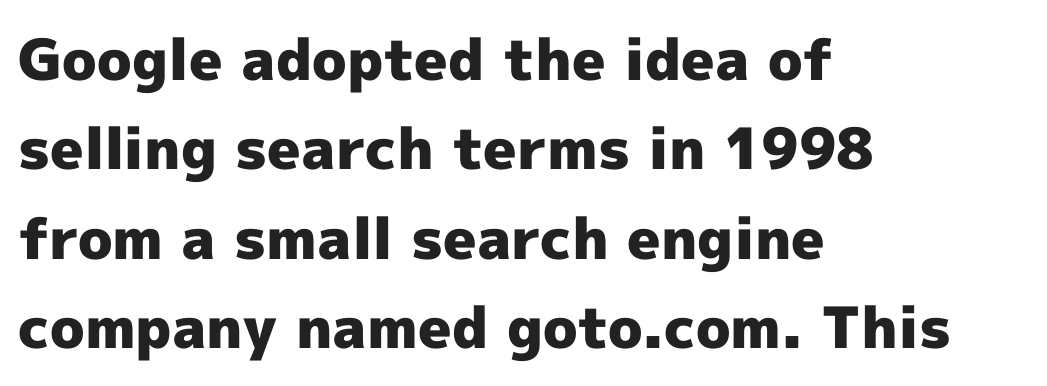
{"serif": "no", "italic": "no", "bold": "yes", "weight": "heavy", "width": "normal", "x_height": "medium", "monospaced": "no", "underline": "no", "align": "left", "line_spacing": "normal", "line_spacing_ratio": 1.57, "letter_spacing": "normal", "letter_spacing_em": 0.0, "glyph_px": 57}
